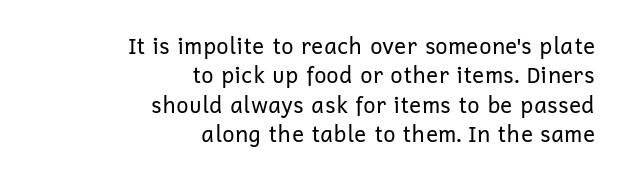
The image shows 22 px text type, upright; set right-aligned, normal line spacing (1.34x), normal letter spacing, not underlined.
